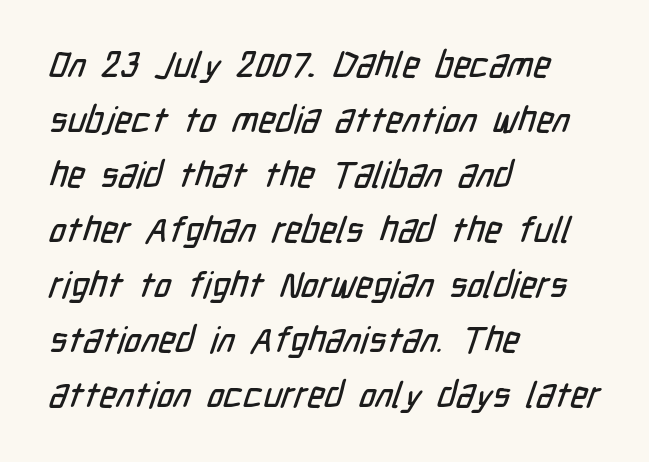
The image shows 36 px condensed sans-serif type; set left-aligned, normal line spacing (1.53x), normal letter spacing, not underlined; low stroke contrast and a medium x-height.
